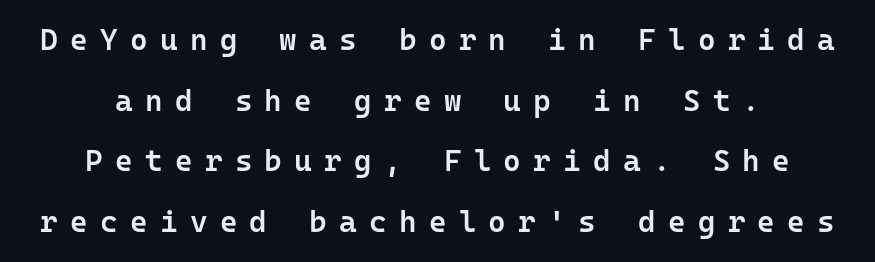
Q: Is the text bold? A: Semi-bold.
Q: Is the text italic (slanted)? A: No, it is upright.
Q: Is the typeface a serif or a sans-serif typeface? A: Sans-serif.
Q: Is the text underlined? A: No.
Q: How is the paragraph aligned? A: Centered.
Q: Is the spacing between letters normal or unusually wide? A: Unusually wide.
Q: Is the spacing between lines tight, normal or loose? A: Loose.
Q: Width (condensed, normal, or wide)? A: Normal.
Q: Stroke contrast? A: Low.
Q: x-height? A: Medium.
Q: Monospaced? A: Yes.
